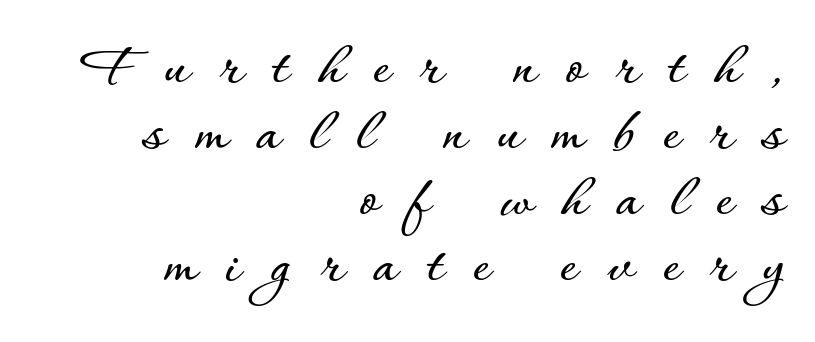
{"width": "normal", "stroke_contrast": "low", "x_height": "small", "monospaced": "no", "underline": "no", "align": "right", "line_spacing": "tight", "line_spacing_ratio": 1.03, "letter_spacing": "wide", "letter_spacing_em": 0.46, "glyph_px": 64}
